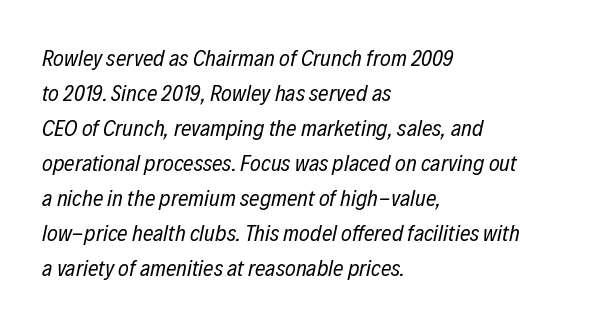
{"italic": "yes", "lean": "right", "slant_degrees": 12, "bold": "no", "underline": "no", "align": "left", "line_spacing": "normal", "line_spacing_ratio": 1.52, "letter_spacing": "normal", "letter_spacing_em": 0.0, "glyph_px": 23}
